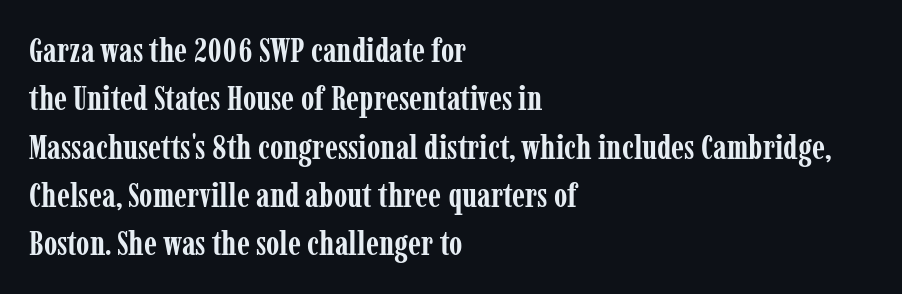
{"serif": "yes", "italic": "no", "bold": "yes", "weight": "semibold", "width": "condensed", "stroke_contrast": "low", "x_height": "medium", "monospaced": "no", "underline": "no", "align": "left", "line_spacing": "normal", "line_spacing_ratio": 1.42, "letter_spacing": "normal", "letter_spacing_em": 0.0, "glyph_px": 34}
